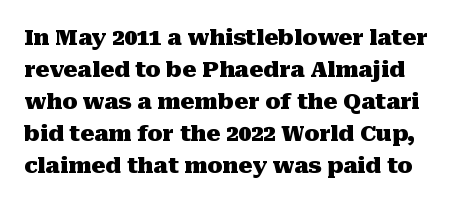
Decoration check: the copy has no underline. Is the type bold? Yes — the strokes are clearly thick and heavy. Tracking here is standard; glyphs follow each other at the usual distance. Notice how the stems are strictly vertical — no italics here. These lines sit exactly where default settings would place them.
